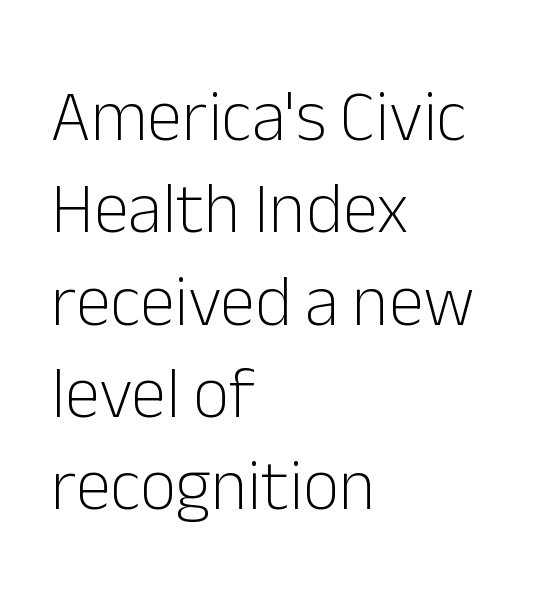
{"serif": "no", "italic": "no", "bold": "no", "weight": "light", "width": "normal", "stroke_contrast": "low", "x_height": "medium", "monospaced": "no", "underline": "no", "align": "left", "line_spacing": "normal", "line_spacing_ratio": 1.3, "letter_spacing": "normal", "letter_spacing_em": 0.0, "glyph_px": 71}
